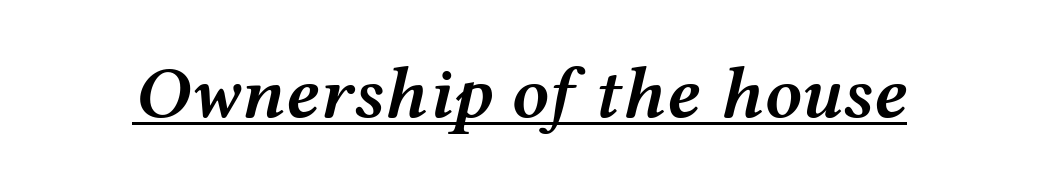
The image shows 74 px semibold, wide type, italic (leaning right); set normal letter spacing, underlined; medium stroke contrast and a medium x-height.
